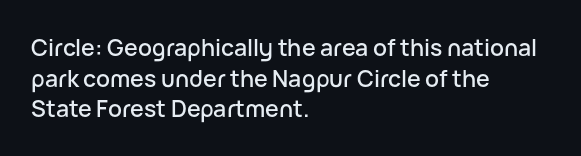
The image shows 23 px text type, upright; set left-aligned, normal line spacing (1.33x), normal letter spacing, not underlined.
